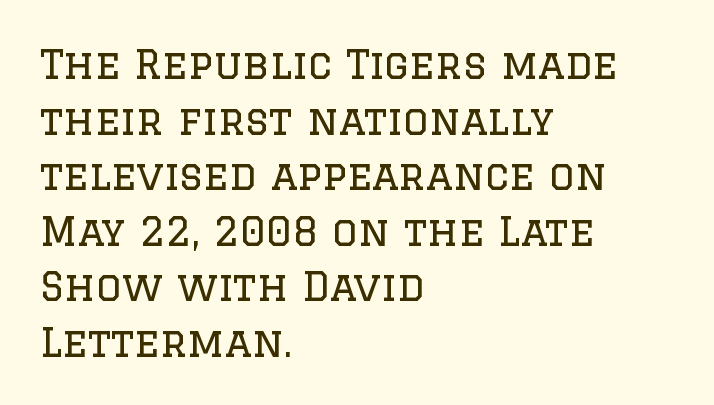
Q: Is the text bold? A: No.
Q: Is the text italic (slanted)? A: No, it is upright.
Q: Is the typeface a serif or a sans-serif typeface? A: Serif.
Q: Is the text underlined? A: No.
Q: How is the paragraph aligned? A: Left-aligned.
Q: Is the spacing between letters normal or unusually wide? A: Normal.
Q: Is the spacing between lines tight, normal or loose? A: Normal.
Q: Width (condensed, normal, or wide)? A: Normal.
Q: Stroke contrast? A: Low.
Q: x-height? A: Large.
Q: Monospaced? A: No.
